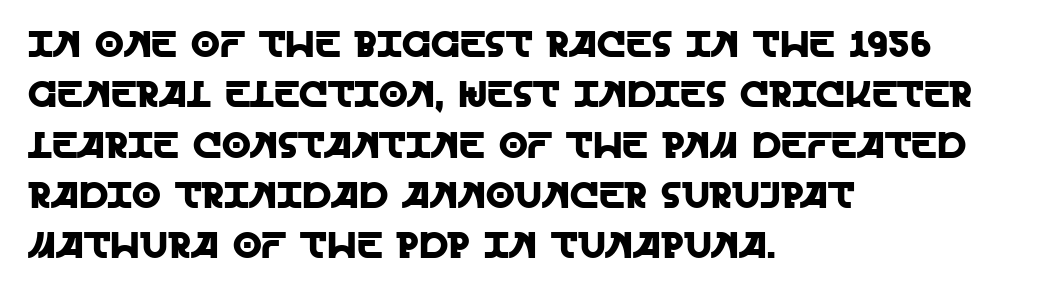
{"serif": "no", "italic": "no", "width": "normal", "x_height": "large", "monospaced": "no", "underline": "no", "align": "left", "line_spacing": "normal", "line_spacing_ratio": 1.36, "letter_spacing": "normal", "letter_spacing_em": 0.0, "glyph_px": 37}
